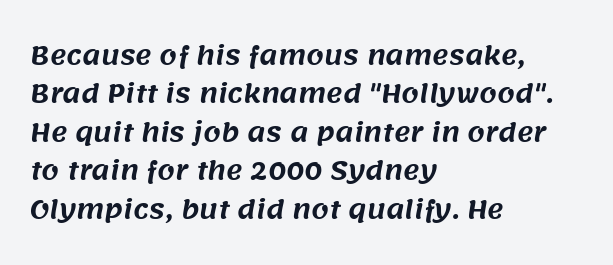
A student would call this left alignment; a typographer would say flush left, rag right. The space beneath each line is pristine and unruled. The gaps between neighbouring characters are ordinary and unremarkable. The designer left line spacing at the default.
